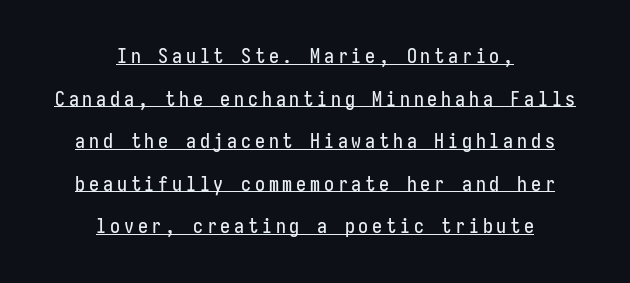
Q: Is the text italic (slanted)? A: No, it is upright.
Q: Is the text underlined? A: Yes.
Q: How is the paragraph aligned? A: Centered.
Q: Is the spacing between lines tight, normal or loose? A: Loose.
